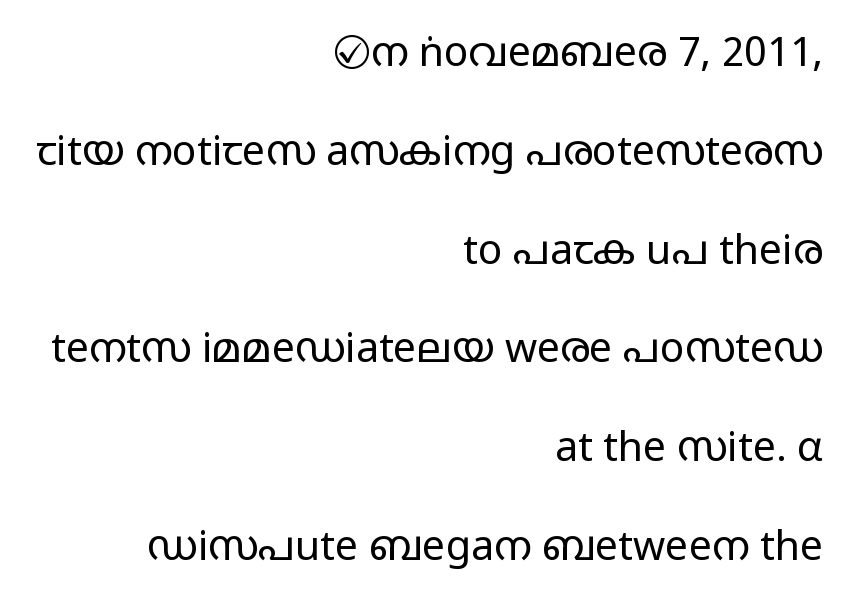
{"serif": "no", "italic": "no", "bold": "no", "weight": "light", "width": "wide", "stroke_contrast": "low", "x_height": "medium", "monospaced": "no", "underline": "no", "align": "right", "line_spacing": "loose", "line_spacing_ratio": 2.41, "letter_spacing": "normal", "letter_spacing_em": 0.0, "glyph_px": 41}
